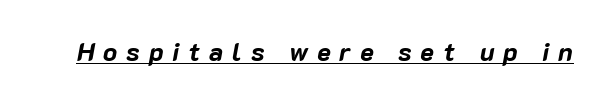
The image shows 26 px bold type, italic (leaning right); set unusually wide letter spacing (+0.34 em), underlined.
